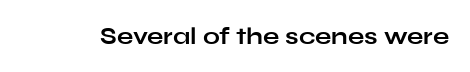
What stands out about the letter spacing? Nothing — it is the standard amount. Upright lettering throughout. Bold? Absolutely — the strokes are thick and heavy. The glyphs are unaccompanied by any horizontal stroke below them.
